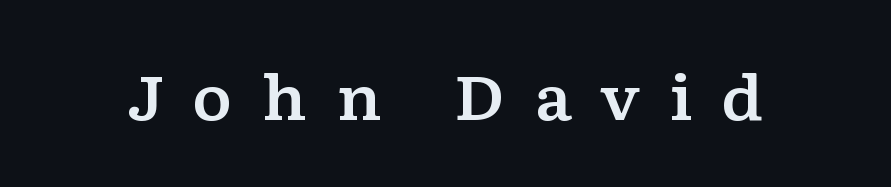
Each letter's strokes conclude with small projecting serifs. The face used here is proportionally spaced, like ordinary book or web type. Unmarked baselines from the first word to the last. Every character sits straight up, as roman type does. Compared with typical body copy, the letter spacing here is much looser.
